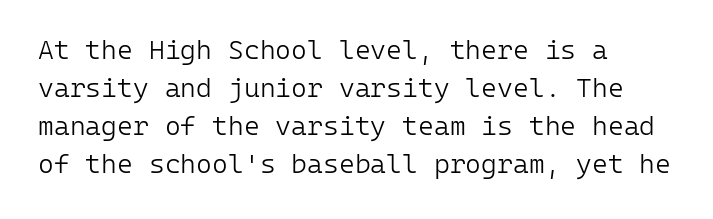
{"italic": "no", "bold": "no", "underline": "no", "align": "left", "line_spacing": "normal", "line_spacing_ratio": 1.41, "letter_spacing": "normal", "letter_spacing_em": 0.0, "glyph_px": 27}
